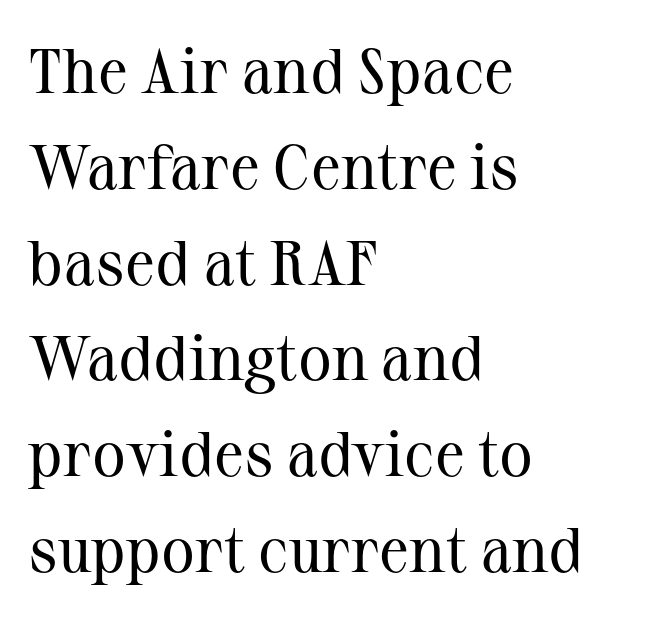
The image shows 63 px regular-weight serif type, upright; set left-aligned, normal line spacing (1.52x), normal letter spacing, not underlined; medium stroke contrast and a medium x-height.
